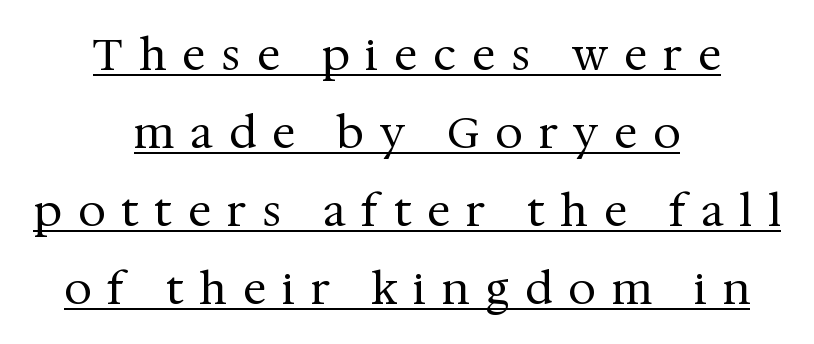
The image shows 44 px regular-weight serif type, upright; set centered, line spacing 1.77x, unusually wide letter spacing (+0.37 em), underlined; medium stroke contrast and a medium x-height.
